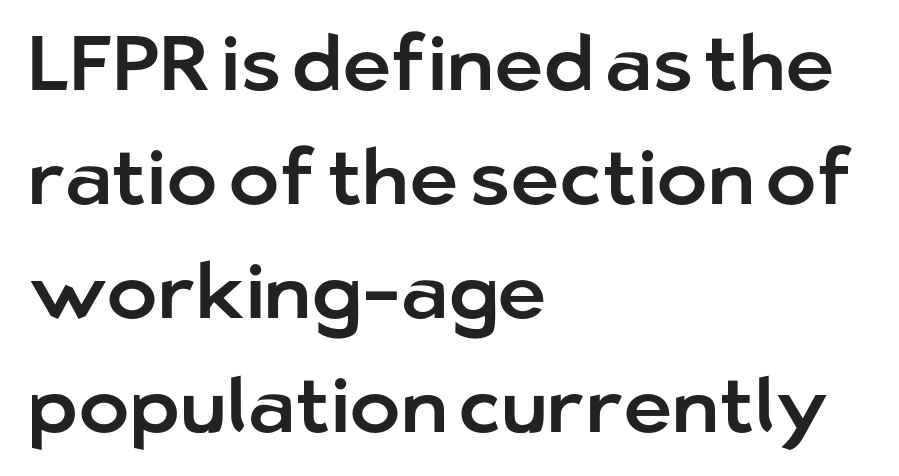
Q: Is the text italic (slanted)? A: No, it is upright.
Q: Is the typeface a serif or a sans-serif typeface? A: Sans-serif.
Q: Is the text underlined? A: No.
Q: How is the paragraph aligned? A: Left-aligned.
Q: Is the spacing between letters normal or unusually wide? A: Normal.
Q: Is the spacing between lines tight, normal or loose? A: Normal.
Q: Width (condensed, normal, or wide)? A: Normal.
Q: Stroke contrast? A: Low.
Q: x-height? A: Medium.
Q: Monospaced? A: No.
